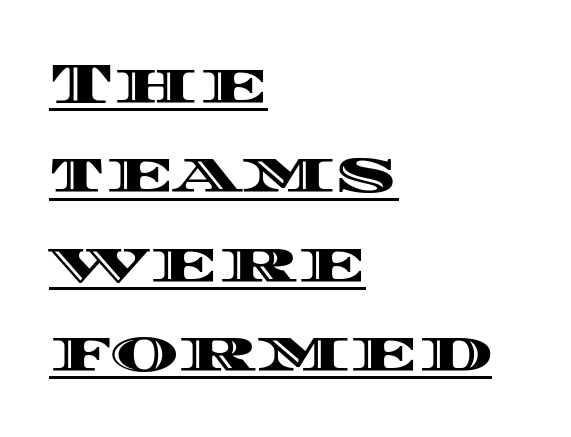
{"italic": "no", "width": "wide", "x_height": "large", "monospaced": "no", "underline": "yes", "align": "left", "line_spacing": "normal", "line_spacing_ratio": 1.54, "letter_spacing": "normal", "letter_spacing_em": 0.0, "glyph_px": 58}
